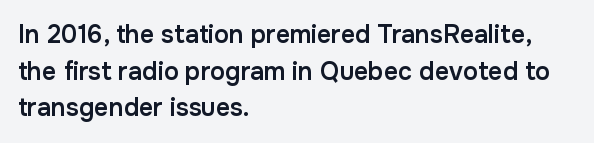
Q: Is the text bold? A: Semi-bold.
Q: Is the text italic (slanted)? A: No, it is upright.
Q: Is the text underlined? A: No.
Q: How is the paragraph aligned? A: Left-aligned.
Q: Is the spacing between letters normal or unusually wide? A: Normal.
Q: Is the spacing between lines tight, normal or loose? A: Normal.
